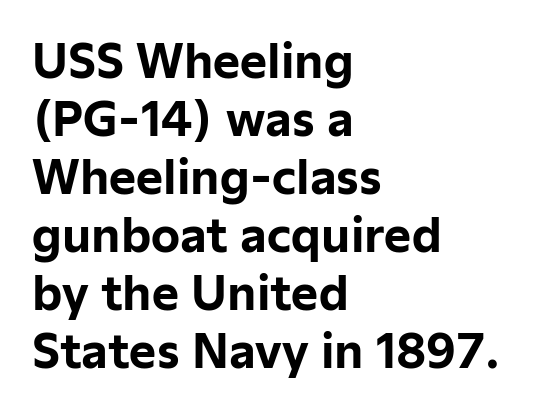
These lines carry a lot of weight — the face is fully bold. Between one letter and the next there's only the usual sliver of space. You could not count columns in this text — the font is proportionally spaced. Which margin do the lines hug? The left one — the right edge is uneven. These lines were composed using upright roman letters.
